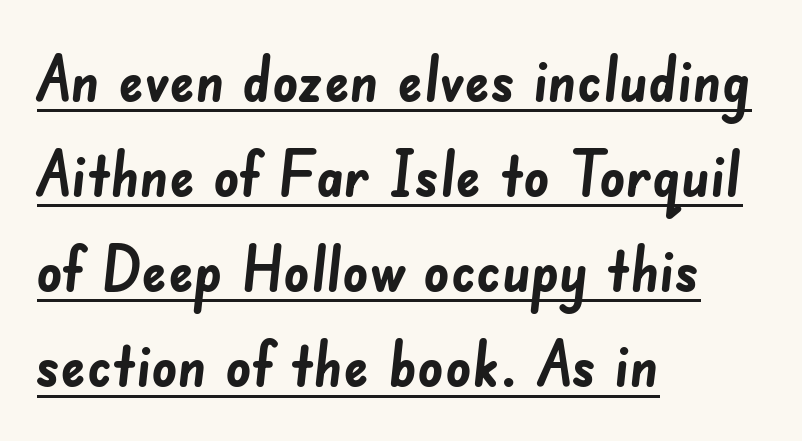
The image shows 63 px semibold sans-serif type; set left-aligned, normal line spacing (1.51x), normal letter spacing, underlined; low stroke contrast and a small x-height.
